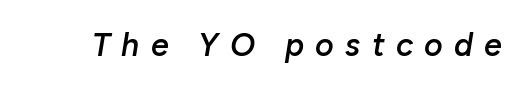
Q: Is the text bold? A: Semi-bold.
Q: Is the text italic (slanted)? A: Yes, it leans right by about 10 degrees.
Q: Is the text underlined? A: No.
Q: Is the spacing between letters normal or unusually wide? A: Unusually wide.
Q: Width (condensed, normal, or wide)? A: Normal.
Q: Stroke contrast? A: Low.
Q: x-height? A: Medium.
Q: Monospaced? A: No.
